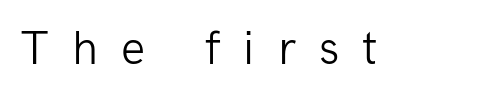
Q: Is the text bold? A: No.
Q: Is the text italic (slanted)? A: No, it is upright.
Q: Is the typeface a serif or a sans-serif typeface? A: Sans-serif.
Q: Is the text underlined? A: No.
Q: Is the spacing between letters normal or unusually wide? A: Unusually wide.
Q: Width (condensed, normal, or wide)? A: Normal.
Q: Stroke contrast? A: Low.
Q: x-height? A: Medium.
Q: Monospaced? A: No.
